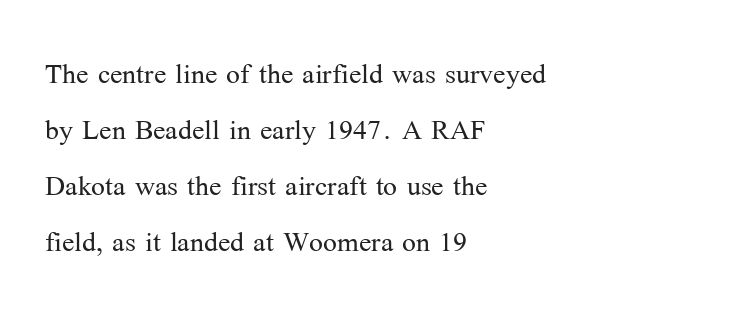
The image shows 37 px light serif type, upright; set left-aligned, normal line spacing (1.51x), normal letter spacing, not underlined; medium stroke contrast and a medium x-height.
